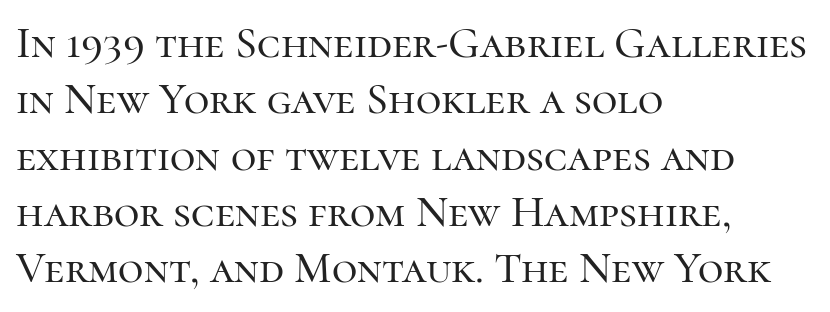
Q: Is the text italic (slanted)? A: No, it is upright.
Q: Is the typeface a serif or a sans-serif typeface? A: Serif.
Q: Is the text underlined? A: No.
Q: How is the paragraph aligned? A: Left-aligned.
Q: Is the spacing between letters normal or unusually wide? A: Normal.
Q: Is the spacing between lines tight, normal or loose? A: Normal.
Q: Width (condensed, normal, or wide)? A: Normal.
Q: Stroke contrast? A: High.
Q: x-height? A: Medium.
Q: Monospaced? A: No.
